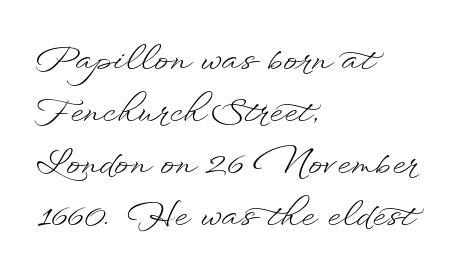
The ragged edge is on the right, which tells us the setting is flush left. There is no visible air inserted between adjacent glyphs. Unbolded letterforms with no extra heft. You could not count columns in this text — the font is proportionally spaced. Successive baselines arrive at the customary interval.
